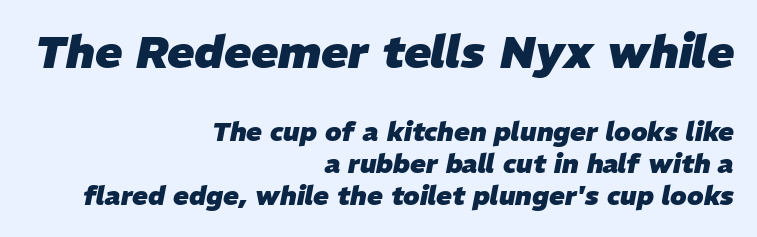
{"italic": "yes", "lean": "right", "slant_degrees": 11, "bold": "yes", "weight": "heavy", "width": "normal", "stroke_contrast": "low", "x_height": "medium", "monospaced": "no", "underline": "no", "align": "right", "line_spacing_ratio": 1.24, "letter_spacing": "normal", "letter_spacing_em": 0.0, "larger_block": "first", "size_ratio": 1.73, "glyph_px": 45}
